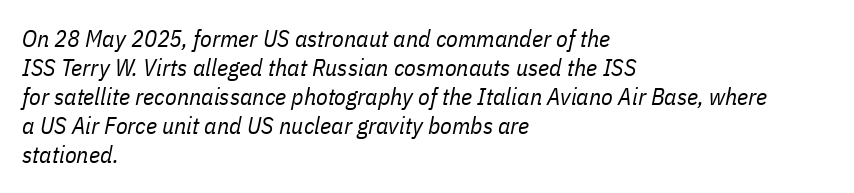
{"italic": "yes", "lean": "right", "slant_degrees": 11, "bold": "no", "underline": "no", "align": "left", "line_spacing_ratio": 1.21, "letter_spacing": "normal", "letter_spacing_em": 0.0, "glyph_px": 24}
